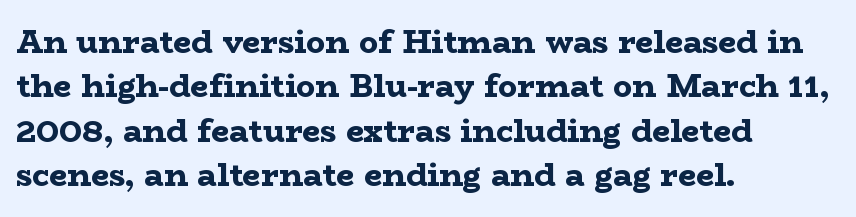
Q: Is the text bold? A: Yes.
Q: Is the text italic (slanted)? A: No, it is upright.
Q: Is the typeface a serif or a sans-serif typeface? A: Serif.
Q: Is the text underlined? A: No.
Q: How is the paragraph aligned? A: Left-aligned.
Q: Is the spacing between letters normal or unusually wide? A: Normal.
Q: Is the spacing between lines tight, normal or loose? A: Normal.
Q: Width (condensed, normal, or wide)? A: Wide.
Q: Stroke contrast? A: Low.
Q: x-height? A: Medium.
Q: Monospaced? A: No.
